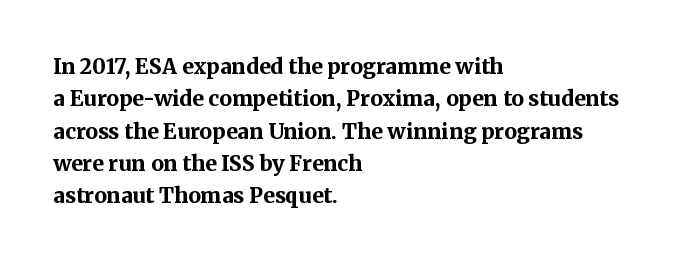
Unlike italic type, these characters show no tilt at all. Line starts are locked; line ends wander. Characters follow at the spacing the type designer built in. On the weight axis this lands at bold, roughly 700. The passage shown is not underscored anywhere.
